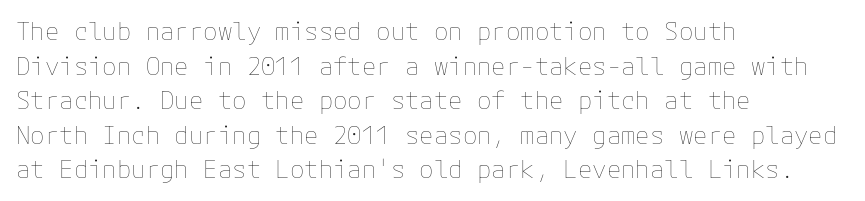
{"italic": "no", "bold": "no", "underline": "no", "align": "left", "line_spacing": "normal", "line_spacing_ratio": 1.44, "letter_spacing": "normal", "letter_spacing_em": 0.0, "glyph_px": 24}
